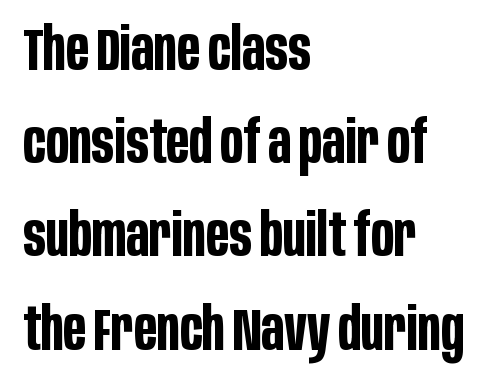
Here the glyphs are tracked normally, forming tight word shapes. It's the straight-up-and-down kind of type. Baseline-to-baseline distance is the conventional proportion of letter height. In terms of weight, the rendering is a true, heavy bold. Typographically, this falls in the sans-serif category.
